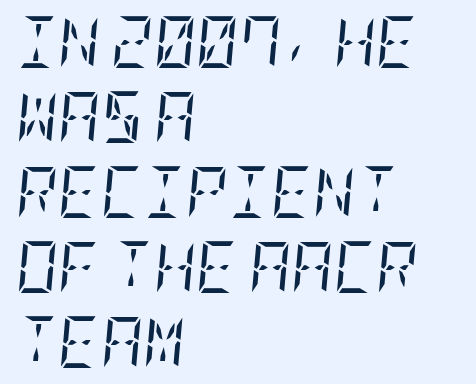
The image shows 52 px regular-weight, condensed serif type, italic (leaning right); set left-aligned, normal line spacing (1.44x), normal letter spacing, not underlined; low stroke contrast and a large x-height.
